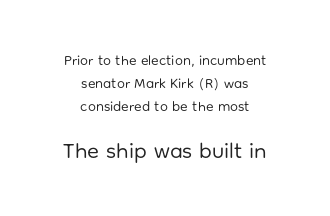
Q: Is the text bold? A: No.
Q: Is the text italic (slanted)? A: No, it is upright.
Q: Is the text underlined? A: No.
Q: How is the paragraph aligned? A: Centered.
Q: Is the spacing between letters normal or unusually wide? A: Normal.
Q: Is the spacing between lines tight, normal or loose? A: Normal.
Q: Which block of text is set in a larger size, the first (top) or the second (bottom)? A: The second (bottom) one.
